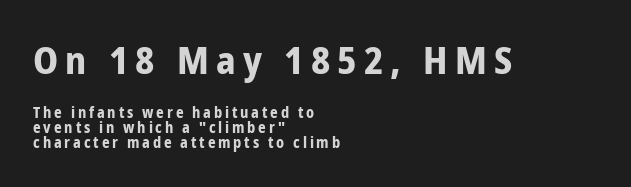
{"serif": "no", "italic": "no", "bold": "yes", "weight": "bold", "width": "condensed", "stroke_contrast": "low", "x_height": "medium", "monospaced": "no", "underline": "no", "align": "left", "line_spacing": "tight", "line_spacing_ratio": 1.0, "larger_block": "first", "size_ratio": 2.53, "glyph_px": 38}
